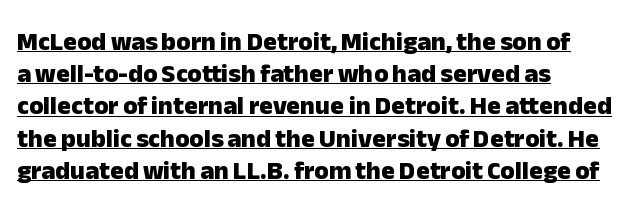
Q: Is the text bold? A: Yes.
Q: Is the text italic (slanted)? A: No, it is upright.
Q: Is the text underlined? A: Yes.
Q: How is the paragraph aligned? A: Left-aligned.
Q: Is the spacing between letters normal or unusually wide? A: Normal.
